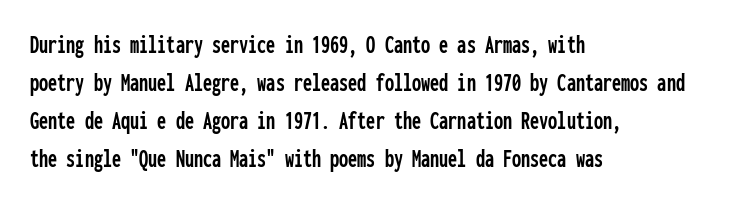
Vertical strokes here are truly vertical. Inter-character spacing is left at the font's built-in metrics. Beneath every word, the page is bare. The typesetter chose a ragged-right arrangement here. Quick note: interline space is typical.
